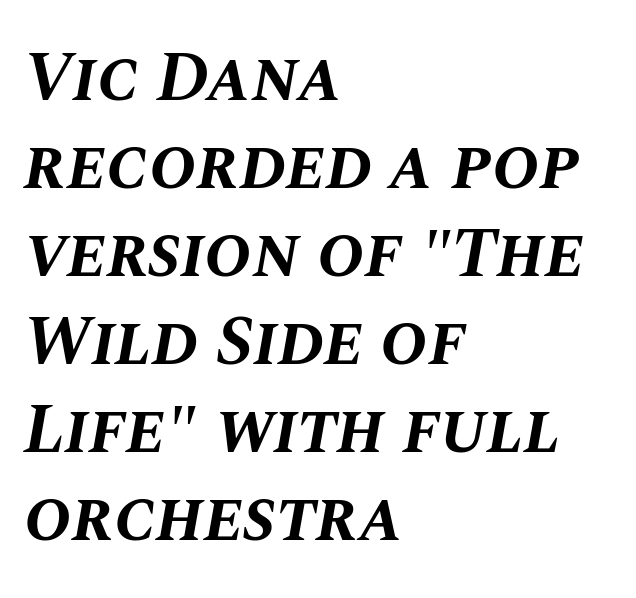
Q: Is the text bold? A: Yes.
Q: Is the text italic (slanted)? A: Yes, it leans right by about 10 degrees.
Q: Is the text underlined? A: No.
Q: How is the paragraph aligned? A: Left-aligned.
Q: Is the spacing between letters normal or unusually wide? A: Normal.
Q: Width (condensed, normal, or wide)? A: Normal.
Q: Stroke contrast? A: Medium.
Q: x-height? A: Large.
Q: Monospaced? A: No.
